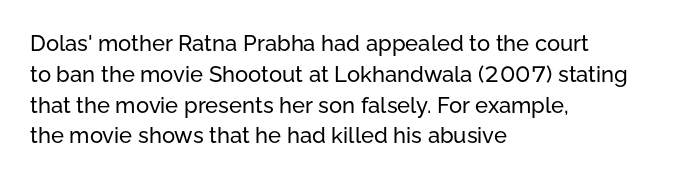
Q: Is the text italic (slanted)? A: No, it is upright.
Q: Is the text underlined? A: No.
Q: How is the paragraph aligned? A: Left-aligned.
Q: Is the spacing between letters normal or unusually wide? A: Normal.
Q: Is the spacing between lines tight, normal or loose? A: Normal.
